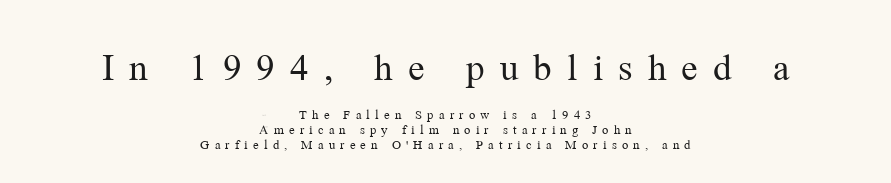
Words float on clear page, feet unadorned. Each line is balanced around a shared central axis. If you measured baseline to baseline, you'd find a short distance. Note the varied advance widths — an 'i' is clearly narrower than an 'm'.
